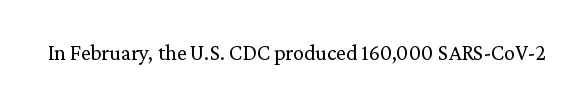
{"italic": "no", "bold": "no", "underline": "no", "letter_spacing": "normal", "letter_spacing_em": 0.0, "glyph_px": 22}
